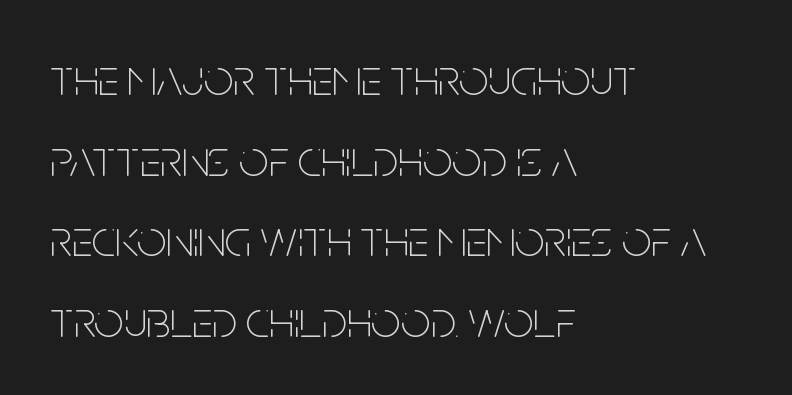
Q: Is the text bold? A: No.
Q: Is the text italic (slanted)? A: No, it is upright.
Q: Is the typeface a serif or a sans-serif typeface? A: Sans-serif.
Q: Is the text underlined? A: No.
Q: How is the paragraph aligned? A: Left-aligned.
Q: Is the spacing between letters normal or unusually wide? A: Normal.
Q: Is the spacing between lines tight, normal or loose? A: Normal.
Q: Width (condensed, normal, or wide)? A: Condensed.
Q: Stroke contrast? A: Low.
Q: x-height? A: Large.
Q: Monospaced? A: No.
